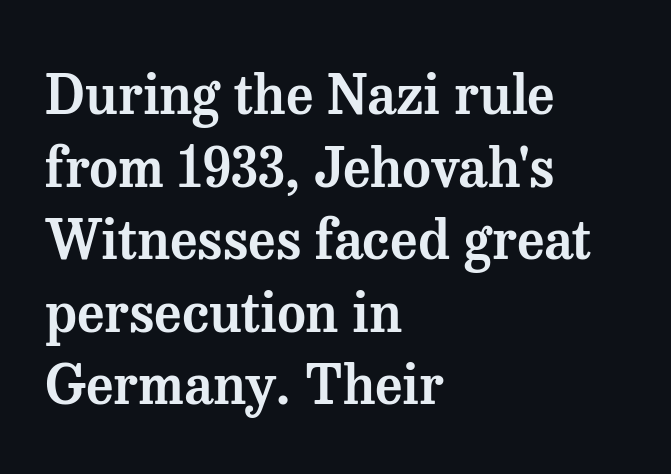
{"serif": "yes", "italic": "no", "width": "normal", "stroke_contrast": "medium", "x_height": "medium", "monospaced": "no", "underline": "no", "align": "left", "line_spacing": "normal", "line_spacing_ratio": 1.32, "letter_spacing": "normal", "letter_spacing_em": 0.0, "glyph_px": 55}
